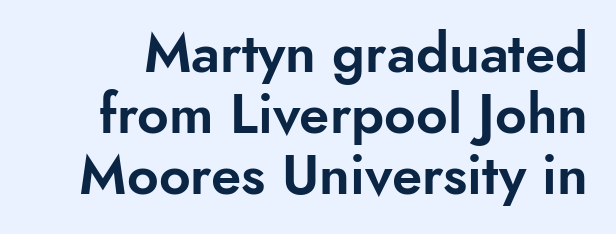
Q: Is the text italic (slanted)? A: No, it is upright.
Q: Is the typeface a serif or a sans-serif typeface? A: Sans-serif.
Q: Is the text underlined? A: No.
Q: Is the spacing between letters normal or unusually wide? A: Normal.
Q: Is the spacing between lines tight, normal or loose? A: Tight.
Q: Width (condensed, normal, or wide)? A: Normal.
Q: Stroke contrast? A: Low.
Q: x-height? A: Small.
Q: Monospaced? A: No.
